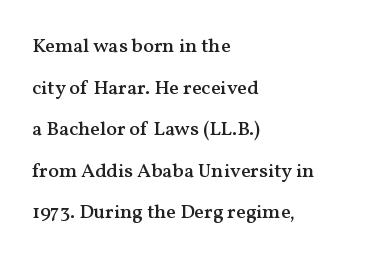
{"italic": "no", "bold": "semi", "underline": "no", "align": "left", "line_spacing": "loose", "line_spacing_ratio": 2.08, "letter_spacing": "normal", "letter_spacing_em": 0.0, "glyph_px": 20}
